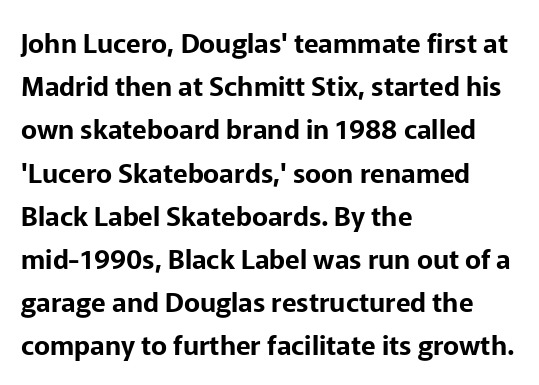
The image shows 27 px text type, upright; set left-aligned, normal line spacing (1.6x), normal letter spacing, not underlined.
